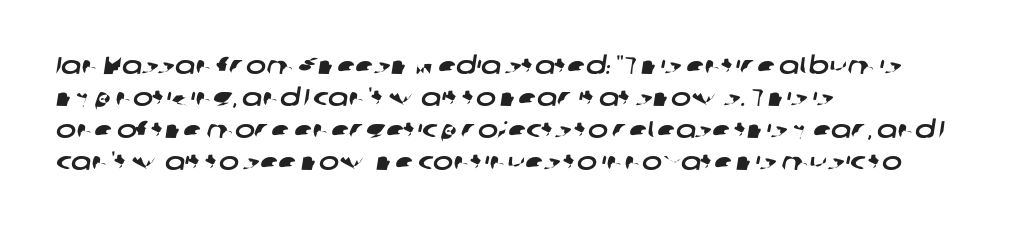
Q: Is the text underlined? A: No.
Q: How is the paragraph aligned? A: Left-aligned.
Q: Is the spacing between letters normal or unusually wide? A: Normal.
Q: Is the spacing between lines tight, normal or loose? A: Normal.
